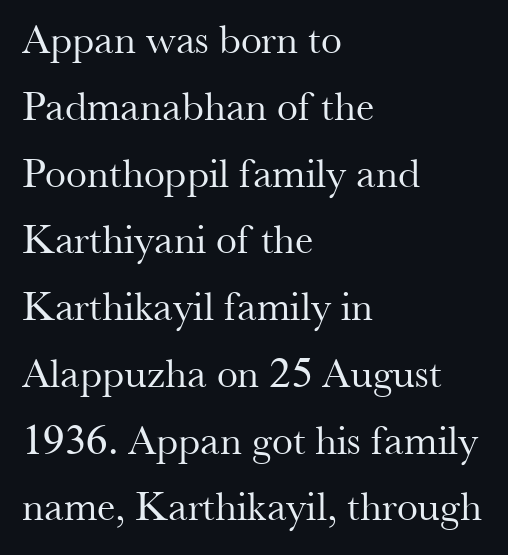
{"serif": "yes", "italic": "no", "bold": "no", "weight": "regular", "width": "normal", "stroke_contrast": "medium", "x_height": "small", "monospaced": "no", "underline": "no", "align": "left", "line_spacing": "normal", "line_spacing_ratio": 1.59, "letter_spacing": "normal", "letter_spacing_em": 0.0, "glyph_px": 42}
